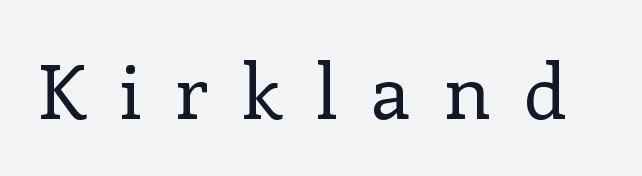
A typesetter would label this face a serif. A quiet, ordinary-to-light weight characterises the typeface. Compared with typical body copy, the letter spacing here is much looser. Note the varied advance widths — an 'i' is clearly narrower than an 'm'. The typography opts for an upright posture over an oblique one.
